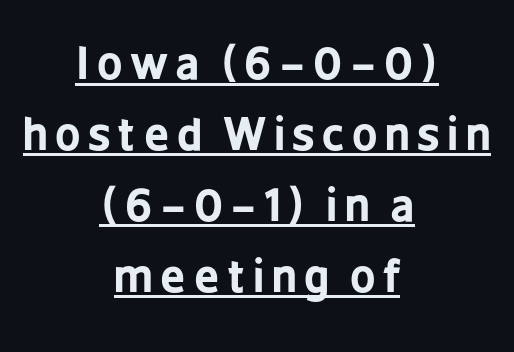
The image shows 44 px bold, condensed sans-serif type, upright; set centered, normal line spacing (1.61x), underlined; low stroke contrast and a medium x-height.
